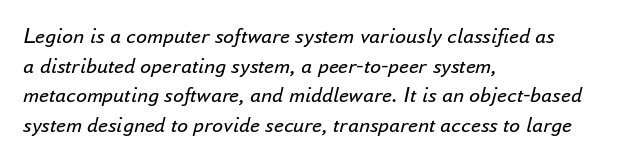
{"italic": "yes", "lean": "right", "slant_degrees": 16, "bold": "no", "underline": "no", "align": "left", "line_spacing": "normal", "line_spacing_ratio": 1.35, "letter_spacing": "normal", "letter_spacing_em": 0.0, "glyph_px": 22}
